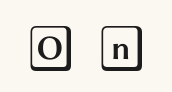
{"italic": "no", "width": "wide", "x_height": "large", "underline": "no", "letter_spacing": "wide", "letter_spacing_em": 0.45, "glyph_px": 46}
